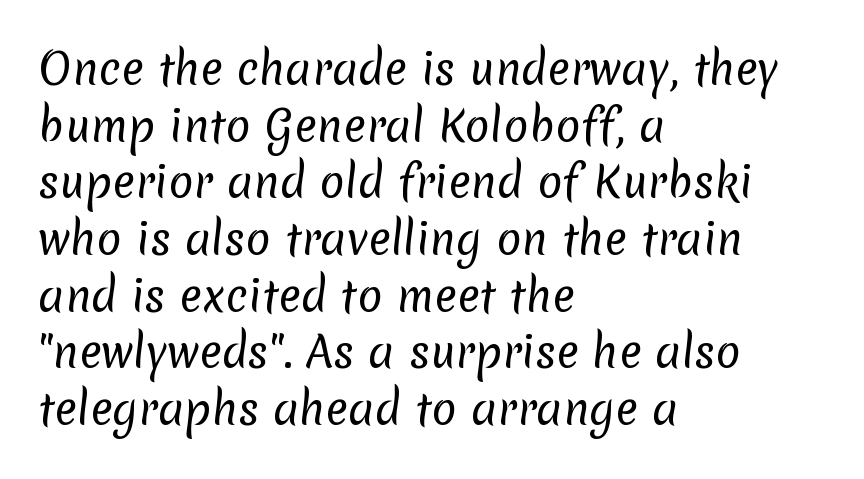
{"serif": "no", "bold": "no", "weight": "regular", "width": "normal", "stroke_contrast": "low", "x_height": "medium", "monospaced": "no", "underline": "no", "align": "left", "line_spacing": "normal", "line_spacing_ratio": 1.35, "letter_spacing": "normal", "letter_spacing_em": 0.0, "glyph_px": 42}
